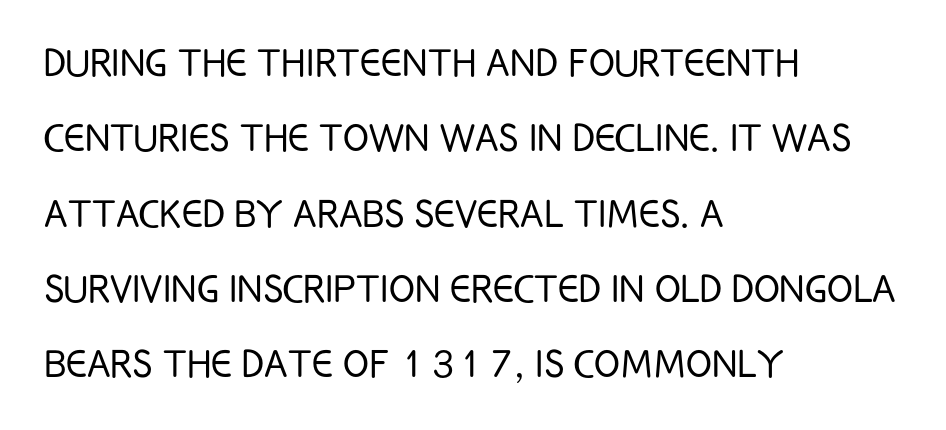
{"serif": "no", "italic": "no", "bold": "no", "weight": "light", "width": "condensed", "stroke_contrast": "low", "x_height": "large", "monospaced": "no", "underline": "no", "align": "left", "line_spacing": "normal", "line_spacing_ratio": 1.57, "letter_spacing": "normal", "letter_spacing_em": 0.0, "glyph_px": 48}
